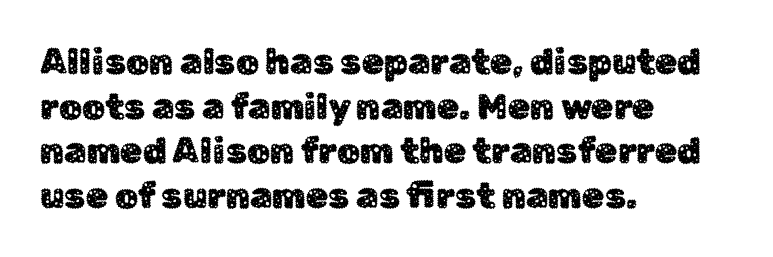
The image shows 36 px sans-serif type, upright; set left-aligned, line spacing 1.24x, normal letter spacing, not underlined; low stroke contrast and a medium x-height.
